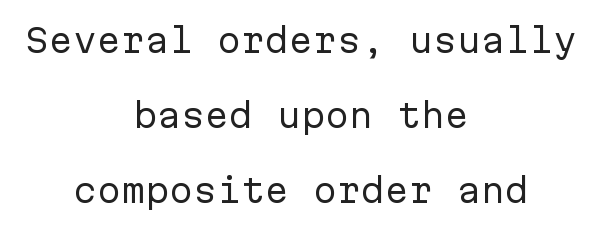
The image shows 32 px regular-weight sans-serif type, upright, monospaced; set centered, loose line spacing (2.35x), normal letter spacing, not underlined; low stroke contrast and a medium x-height.
